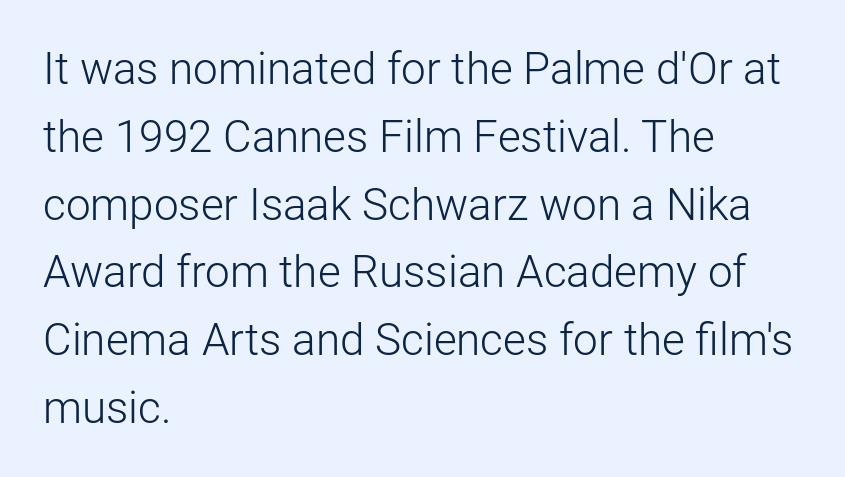
{"serif": "no", "italic": "no", "bold": "no", "weight": "light", "width": "normal", "stroke_contrast": "low", "x_height": "medium", "monospaced": "no", "underline": "no", "align": "left", "line_spacing": "normal", "line_spacing_ratio": 1.54, "letter_spacing": "normal", "letter_spacing_em": 0.0, "glyph_px": 44}
